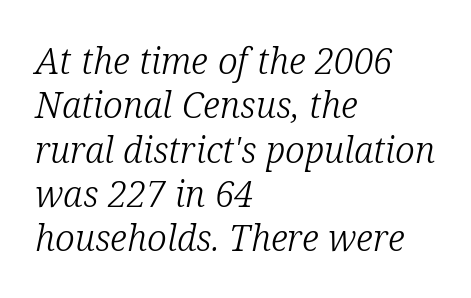
Q: Is the text bold? A: No.
Q: Is the text italic (slanted)? A: Yes, it leans right by about 12 degrees.
Q: Is the typeface a serif or a sans-serif typeface? A: Serif.
Q: Is the text underlined? A: No.
Q: How is the paragraph aligned? A: Left-aligned.
Q: Is the spacing between letters normal or unusually wide? A: Normal.
Q: Width (condensed, normal, or wide)? A: Normal.
Q: Stroke contrast? A: Low.
Q: x-height? A: Medium.
Q: Monospaced? A: No.
